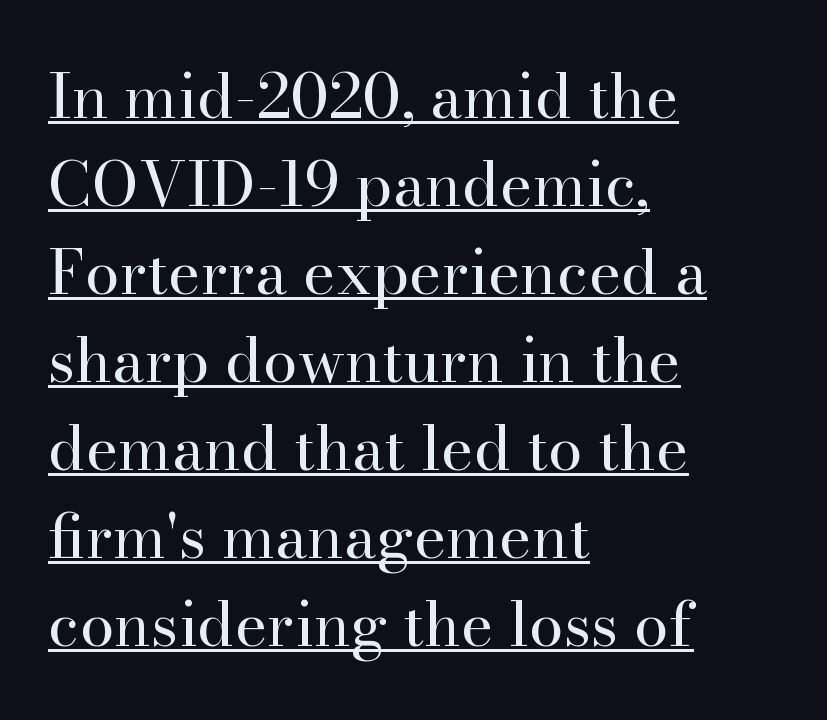
{"serif": "yes", "italic": "no", "bold": "no", "weight": "regular", "width": "normal", "stroke_contrast": "high", "x_height": "small", "monospaced": "no", "underline": "yes", "align": "left", "line_spacing": "normal", "line_spacing_ratio": 1.42, "letter_spacing": "normal", "letter_spacing_em": 0.0, "glyph_px": 62}
